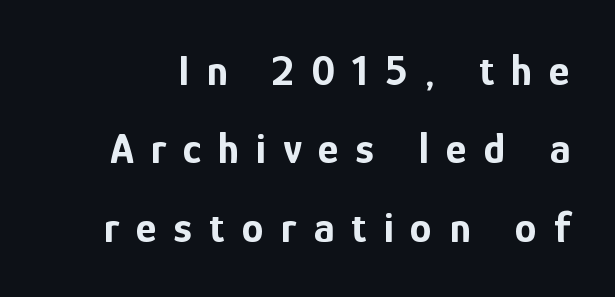
Q: Is the text bold? A: Yes.
Q: Is the text italic (slanted)? A: No, it is upright.
Q: Is the typeface a serif or a sans-serif typeface? A: Sans-serif.
Q: Is the text underlined? A: No.
Q: Is the spacing between letters normal or unusually wide? A: Unusually wide.
Q: Width (condensed, normal, or wide)? A: Condensed.
Q: Stroke contrast? A: Low.
Q: x-height? A: Medium.
Q: Monospaced? A: No.
